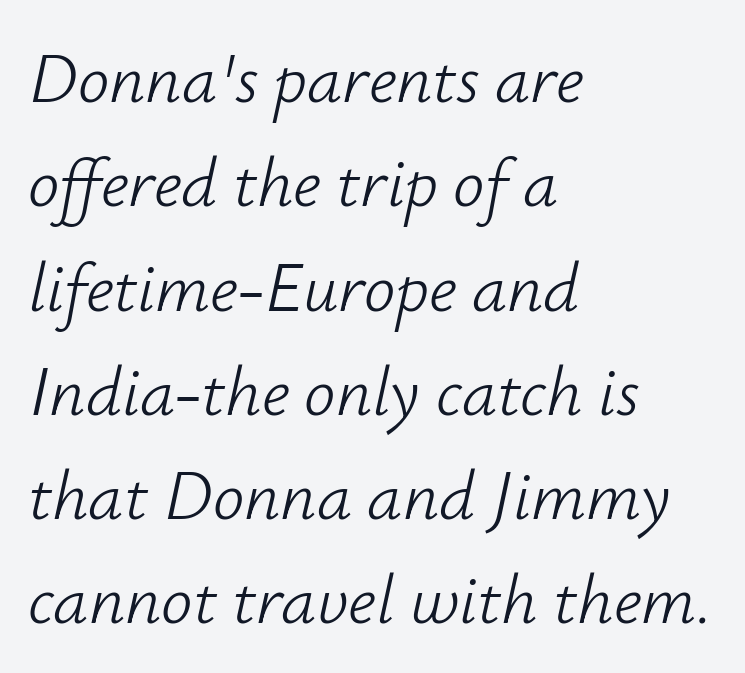
The image shows 70 px light type, italic (leaning right); set left-aligned, normal line spacing (1.49x), normal letter spacing, not underlined; low stroke contrast and a small x-height.
